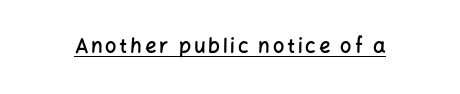
{"italic": "no", "bold": "semi", "underline": "yes", "glyph_px": 20}
